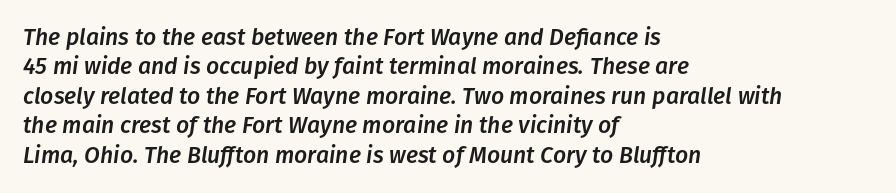
Q: Is the text italic (slanted)? A: Yes, it leans right by about 8 degrees.
Q: Is the text underlined? A: No.
Q: How is the paragraph aligned? A: Left-aligned.
Q: Is the spacing between letters normal or unusually wide? A: Normal.
Q: Is the spacing between lines tight, normal or loose? A: Normal.
